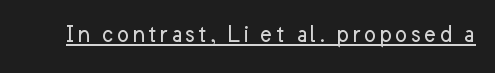
Notice how a bar underscores the lettering throughout. This is not heavy type; no bold has been used. The font's upright variant was chosen for this text.
